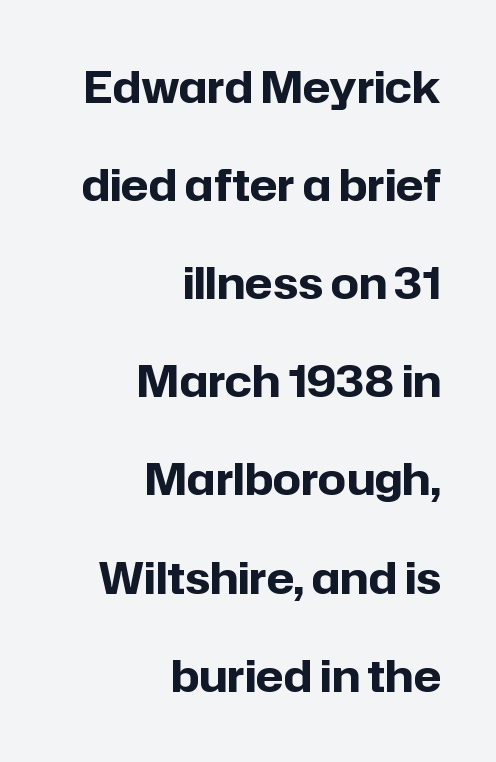
Every row of glyphs terminates at an identical x-position on the right. Between one letter and the next there's only the usual sliver of space. The type sits square on the baseline with zero lean. Underlining? Definitely not there. This rendering employs a face without finishing strokes, i.e., a sans-serif. Quick note: interline space is abundant.
